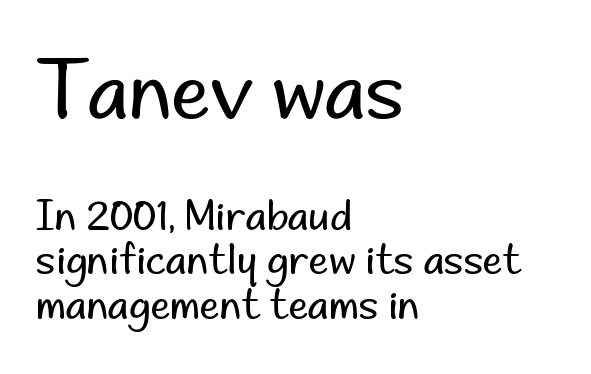
{"serif": "no", "italic": "no", "bold": "no", "weight": "regular", "width": "normal", "stroke_contrast": "low", "x_height": "small", "monospaced": "no", "underline": "no", "align": "left", "line_spacing": "tight", "line_spacing_ratio": 1.12, "letter_spacing": "normal", "letter_spacing_em": 0.0, "larger_block": "first", "size_ratio": 1.98, "glyph_px": 79}
